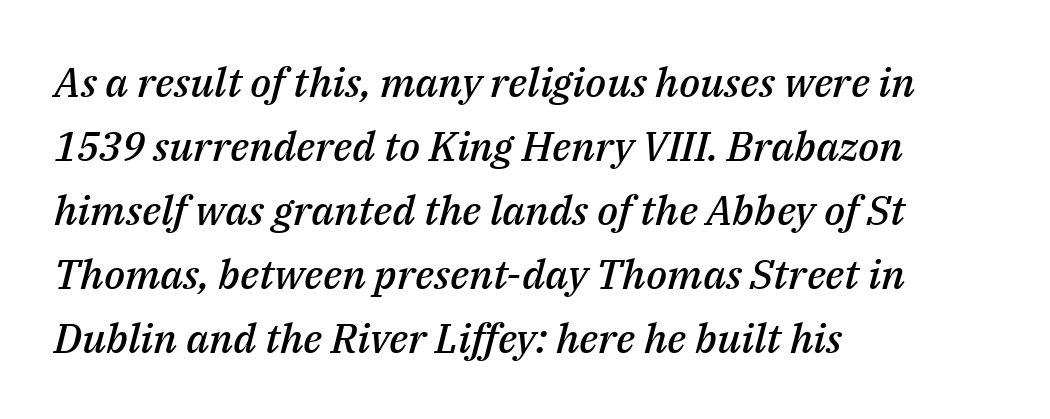
The text carries the slant typical of an italic or oblique font. Short note: letters normally spaced. A typesetter would call this proportional, since set widths differ per character. Regarding leading, the lines here are spaced in the standard way. What weight is shown? A semibold, between regular and bold.
